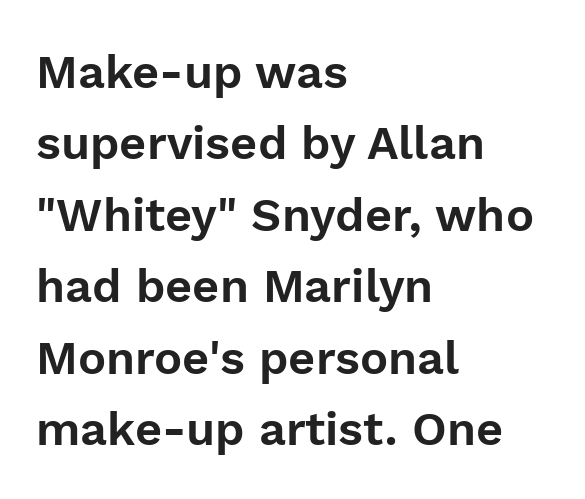
The image shows 47 px sans-serif type, upright; set left-aligned, normal line spacing (1.52x), normal letter spacing, not underlined; a medium x-height.
